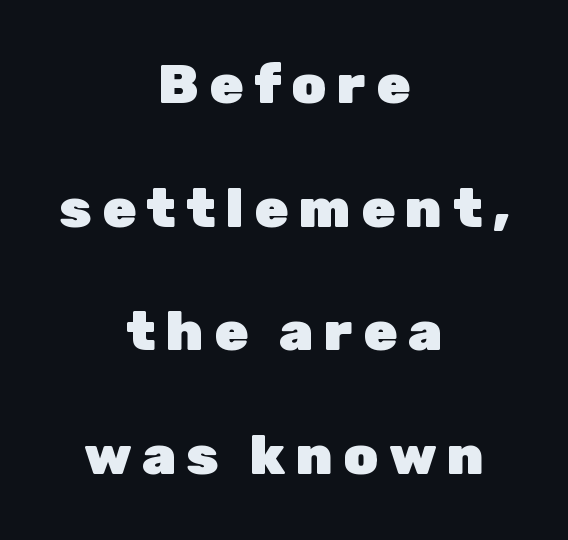
Line starts and ends both wander, symmetrically. If you drew a line through each stem, it would be perfectly vertical. In terms of weight, the rendering is a true, heavy bold. The block of text is sparse from top to bottom, with ample space between rows.
